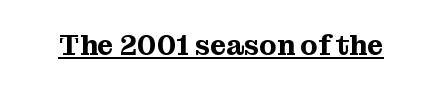
{"serif": "yes", "italic": "no", "width": "normal", "stroke_contrast": "medium", "x_height": "medium", "monospaced": "no", "underline": "yes", "letter_spacing": "normal", "letter_spacing_em": 0.0, "glyph_px": 28}
